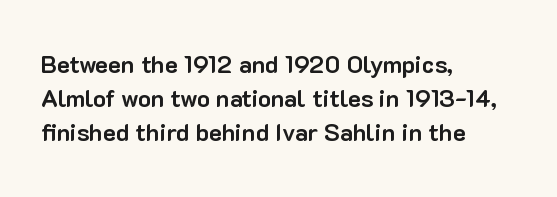
The passage shown stacks its lines at a standard gap. These lines keep a tight, regular rhythm from letter to letter. Descenders hang freely into open space. The sample has been set heavy, in full bold. Leftover space on each line is placed entirely after the last word. Nope, not italic — everything's standing straight.
